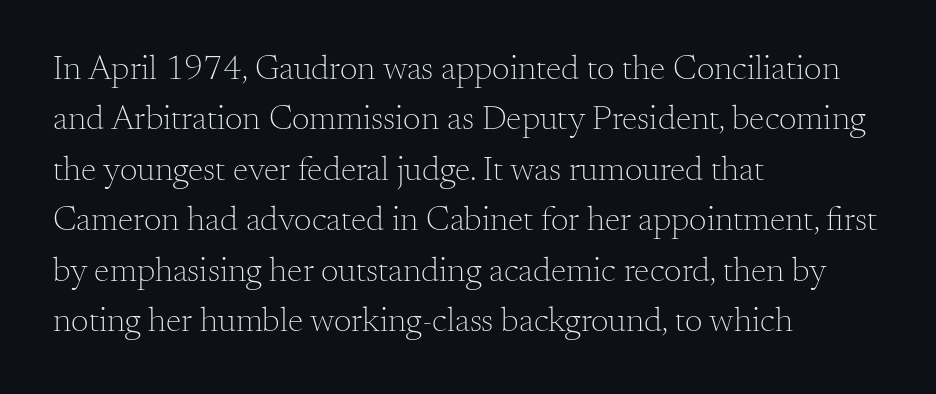
The image shows 35 px light serif type, upright; set left-aligned, normal line spacing (1.44x), normal letter spacing, not underlined; medium stroke contrast and a small x-height.
